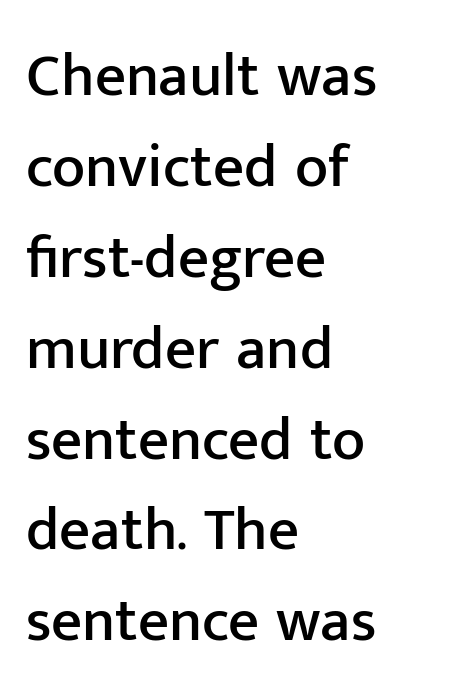
The image shows 61 px sans-serif type, upright; set left-aligned, normal line spacing (1.49x), normal letter spacing, not underlined; low stroke contrast and a medium x-height.
